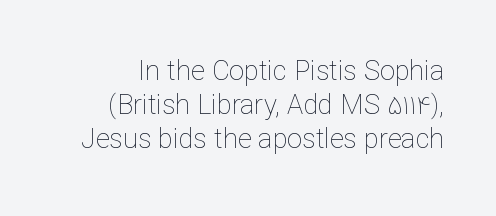
The foot of each line stays bare and open. Stems and bowls with no extra thickness — not bold. The space between consecutive lines is moderate. Posture: straight, roman, zero tilt.
